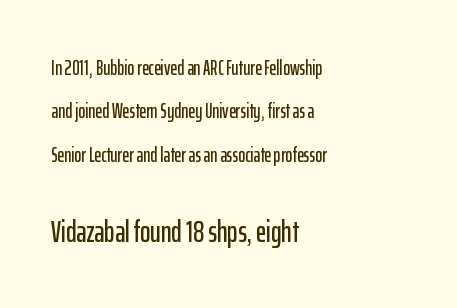
{"serif": "no", "italic": "no", "width": "condensed", "stroke_contrast": "low", "x_height": "medium", "monospaced": "no", "underline": "no", "align": "left", "line_spacing": "loose", "line_spacing_ratio": 2.07, "letter_spacing": "normal", "letter_spacing_em": 0.0, "larger_block": "second", "size_ratio": 1.48, "glyph_px": 31}
